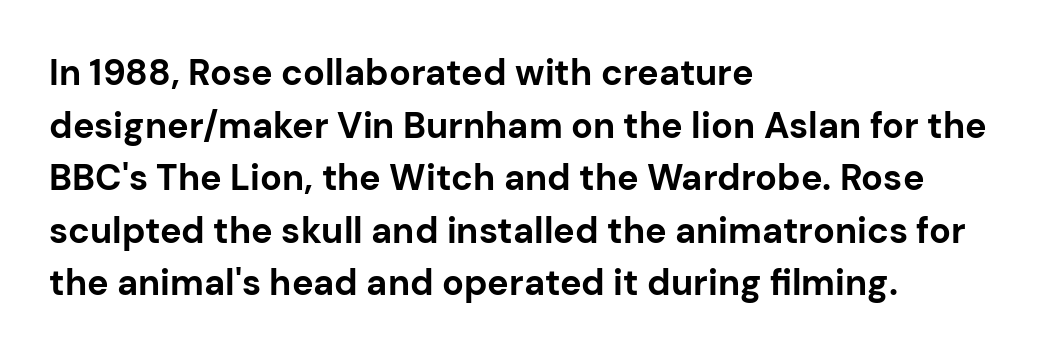
Q: Is the text bold? A: Yes.
Q: Is the text italic (slanted)? A: No, it is upright.
Q: Is the typeface a serif or a sans-serif typeface? A: Sans-serif.
Q: Is the text underlined? A: No.
Q: How is the paragraph aligned? A: Left-aligned.
Q: Is the spacing between letters normal or unusually wide? A: Normal.
Q: Is the spacing between lines tight, normal or loose? A: Normal.
Q: Width (condensed, normal, or wide)? A: Normal.
Q: Stroke contrast? A: Low.
Q: x-height? A: Medium.
Q: Monospaced? A: No.
